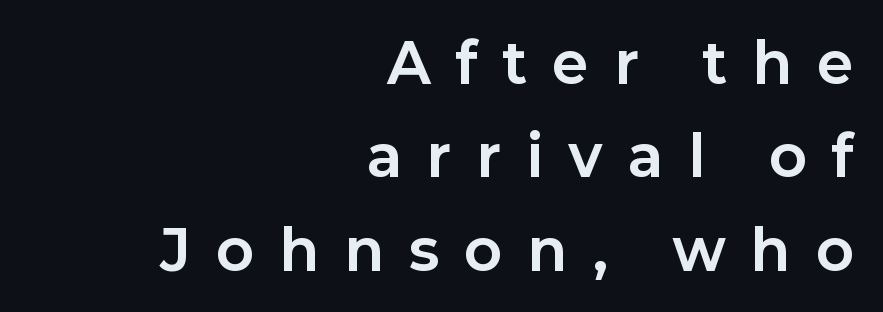
{"serif": "no", "italic": "no", "bold": "yes", "weight": "bold", "width": "normal", "stroke_contrast": "low", "x_height": "medium", "monospaced": "no", "underline": "no", "align": "right", "line_spacing": "normal", "line_spacing_ratio": 1.7, "letter_spacing": "wide", "letter_spacing_em": 0.48, "glyph_px": 55}
